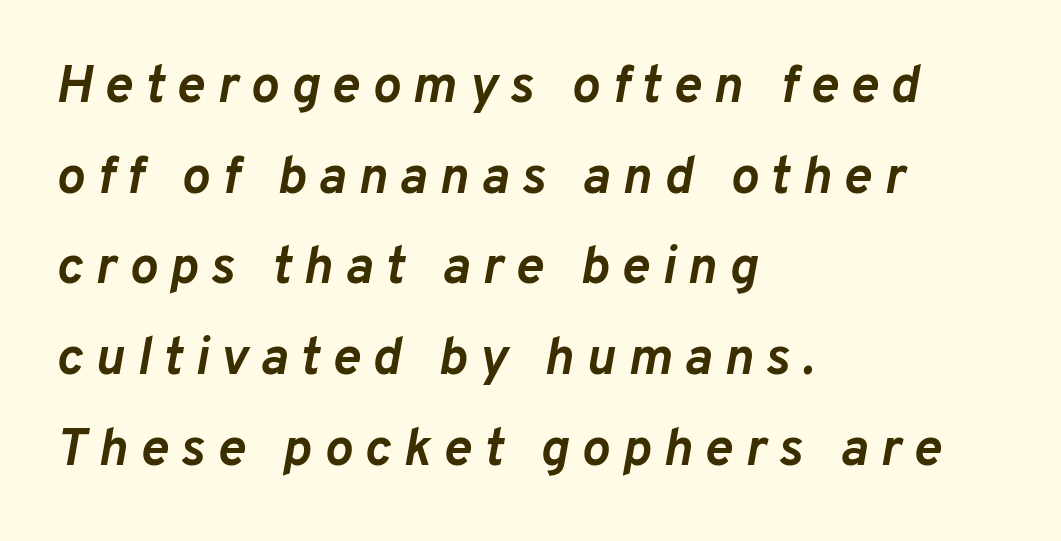
The gap between lines stays unmarked. The glyphs have the mass of a bold cut. Casual observation: everything's shoved over to the left. You could not count columns in this text — the font is proportionally spaced. Slant detected: the letters are inclined. Is the letter spacing exaggerated? Yes — the characters are pushed far apart.
